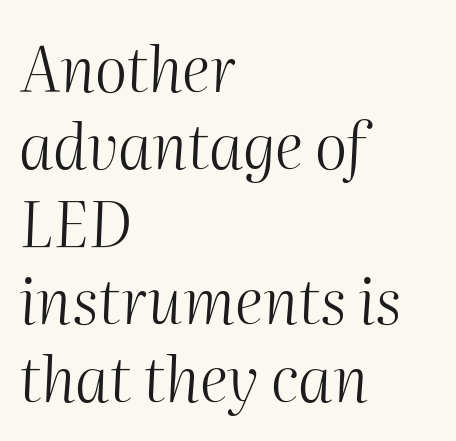
The image shows 62 px light type, italic (leaning right); set left-aligned, normal line spacing (1.25x), normal letter spacing, not underlined; medium stroke contrast and a medium x-height.
